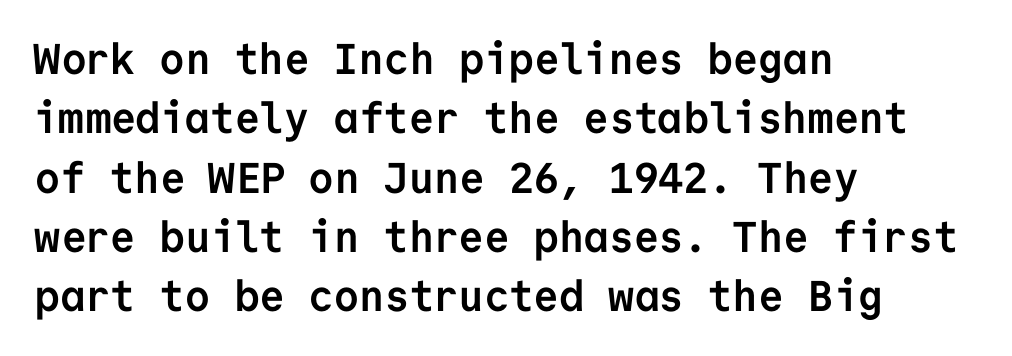
A student would call this left alignment; a typographer would say flush left, rag right. Look at the tracking — it's just the regular setting, nothing added. Looks like terminal output: every glyph gets an equal slot. Type without underlining. The face used here has the dense, thick strokes of a bold.
